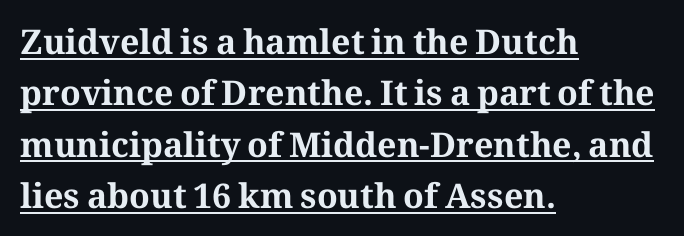
These lines sit exactly where default settings would place them. Looks like someone drew a line under every word here. Old-style or modern, the face here clearly has serifs. Between one letter and the next there's only the usual sliver of space. Vertical strokes here are truly vertical. Is the type bold? Yes — the strokes are clearly thick and heavy.
